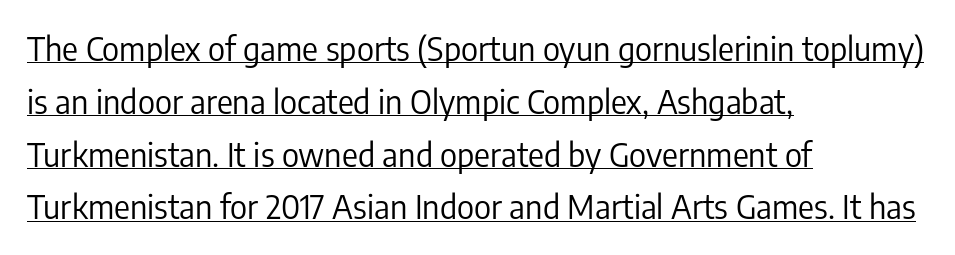
{"serif": "no", "italic": "no", "bold": "no", "weight": "regular", "width": "condensed", "stroke_contrast": "low", "x_height": "medium", "monospaced": "no", "underline": "yes", "align": "left", "line_spacing": "normal", "line_spacing_ratio": 1.6, "letter_spacing": "normal", "letter_spacing_em": 0.0, "glyph_px": 33}
